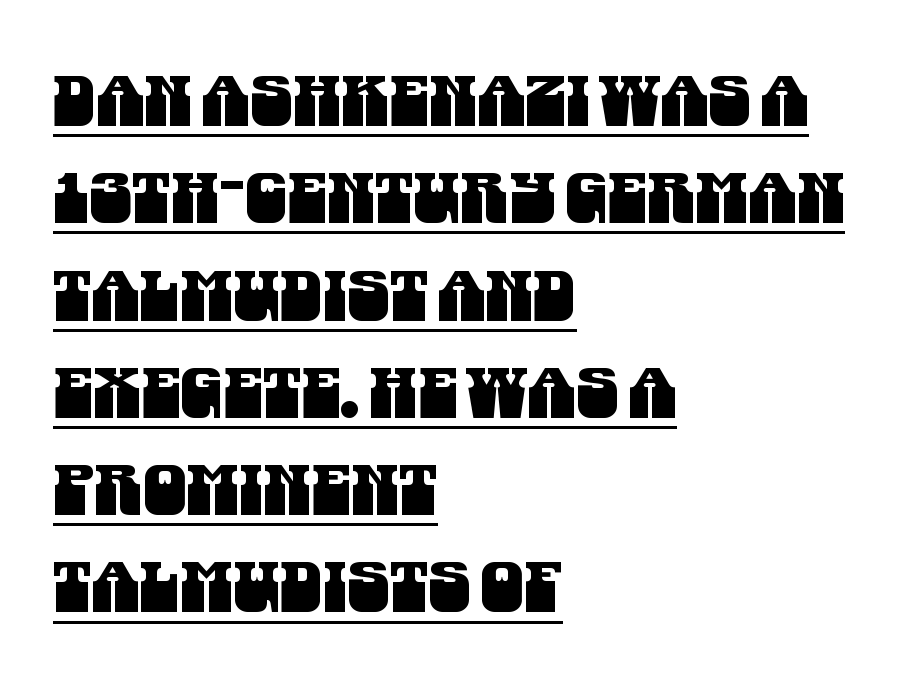
Q: Is the typeface a serif or a sans-serif typeface? A: Sans-serif.
Q: Is the text underlined? A: Yes.
Q: How is the paragraph aligned? A: Left-aligned.
Q: Is the spacing between letters normal or unusually wide? A: Normal.
Q: Is the spacing between lines tight, normal or loose? A: Normal.
Q: Width (condensed, normal, or wide)? A: Condensed.
Q: Stroke contrast? A: Medium.
Q: x-height? A: Large.
Q: Monospaced? A: No.
